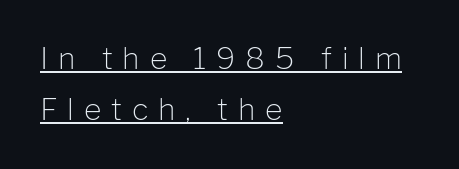
Q: Is the text bold? A: No.
Q: Is the text italic (slanted)? A: No, it is upright.
Q: Is the typeface a serif or a sans-serif typeface? A: Sans-serif.
Q: Is the text underlined? A: Yes.
Q: How is the paragraph aligned? A: Left-aligned.
Q: Is the spacing between letters normal or unusually wide? A: Unusually wide.
Q: Width (condensed, normal, or wide)? A: Normal.
Q: Stroke contrast? A: Low.
Q: x-height? A: Medium.
Q: Monospaced? A: No.
